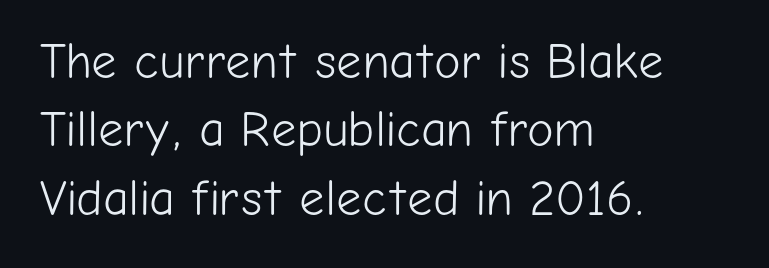
This rendering leaves character spacing at its baseline value. Bare-footed words on every line. Italic? Not at all — the glyphs are vertical. The typesetting does not lean heavy: it is not bold.
